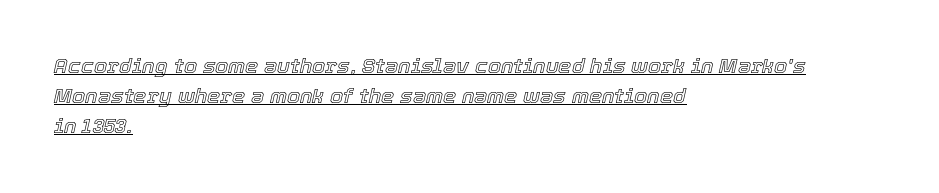
The image shows 21 px text type, italic (leaning right); set left-aligned, normal line spacing (1.44x), normal letter spacing, underlined.
